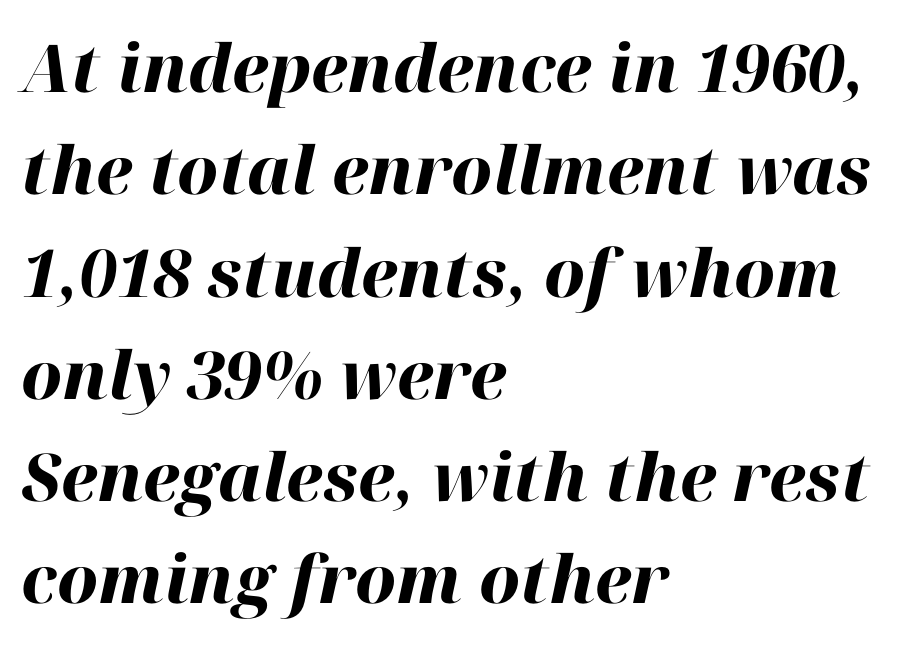
Q: Is the text bold? A: Yes.
Q: Is the text italic (slanted)? A: Yes, it leans right by about 12 degrees.
Q: Is the text underlined? A: No.
Q: How is the paragraph aligned? A: Left-aligned.
Q: Is the spacing between letters normal or unusually wide? A: Normal.
Q: Is the spacing between lines tight, normal or loose? A: Normal.
Q: Width (condensed, normal, or wide)? A: Normal.
Q: Stroke contrast? A: High.
Q: x-height? A: Medium.
Q: Monospaced? A: No.
